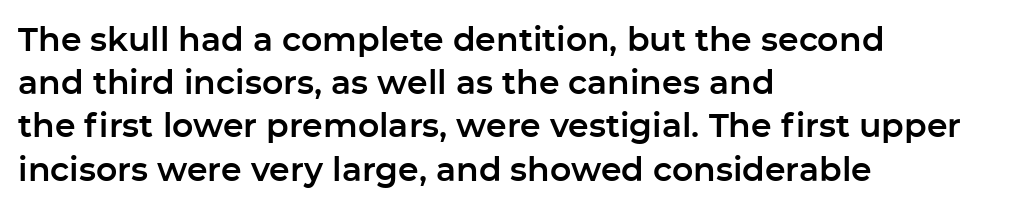
{"serif": "no", "italic": "no", "width": "normal", "stroke_contrast": "low", "x_height": "medium", "monospaced": "no", "underline": "no", "align": "left", "line_spacing": "normal", "line_spacing_ratio": 1.31, "letter_spacing": "normal", "letter_spacing_em": 0.0, "glyph_px": 33}
